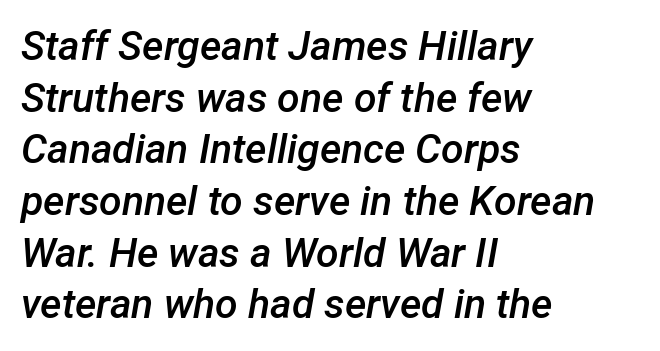
Q: Is the text bold? A: Semi-bold.
Q: Is the text italic (slanted)? A: Yes, it leans right by about 12 degrees.
Q: Is the text underlined? A: No.
Q: How is the paragraph aligned? A: Left-aligned.
Q: Is the spacing between letters normal or unusually wide? A: Normal.
Q: Is the spacing between lines tight, normal or loose? A: Normal.
Q: Width (condensed, normal, or wide)? A: Normal.
Q: Stroke contrast? A: Low.
Q: x-height? A: Medium.
Q: Monospaced? A: No.
